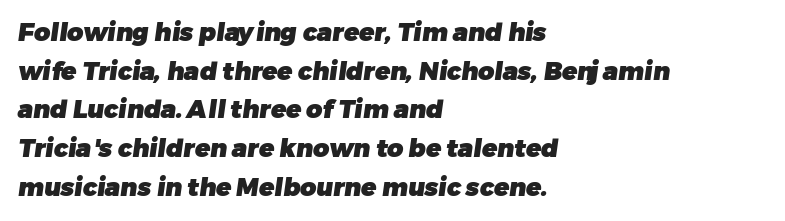
The image shows 25 px bold type; set left-aligned, normal line spacing (1.55x), normal letter spacing, not underlined.
